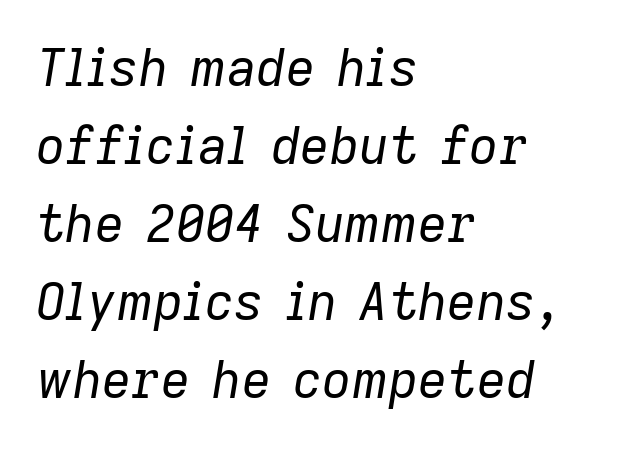
Q: Is the text bold? A: No.
Q: Is the text italic (slanted)? A: Yes, it leans right by about 9 degrees.
Q: Is the text underlined? A: No.
Q: How is the paragraph aligned? A: Left-aligned.
Q: Is the spacing between letters normal or unusually wide? A: Normal.
Q: Is the spacing between lines tight, normal or loose? A: Normal.
Q: Width (condensed, normal, or wide)? A: Normal.
Q: Stroke contrast? A: Low.
Q: x-height? A: Medium.
Q: Monospaced? A: No.
